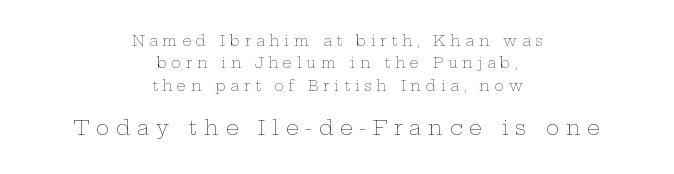
{"italic": "no", "bold": "no", "underline": "no", "align": "center", "line_spacing": "normal", "line_spacing_ratio": 1.6, "letter_spacing": "wide", "letter_spacing_em": 0.34, "larger_block": "second", "size_ratio": 1.43, "glyph_px": 20}
